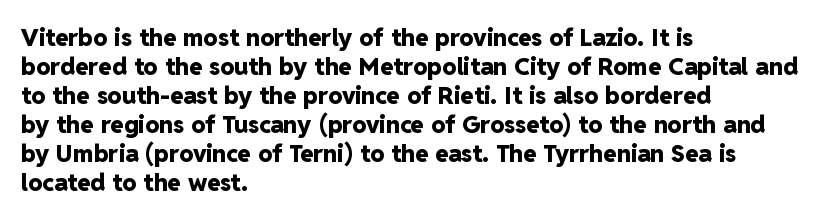
Q: Is the text bold? A: Yes.
Q: Is the text italic (slanted)? A: No, it is upright.
Q: Is the text underlined? A: No.
Q: How is the paragraph aligned? A: Left-aligned.
Q: Is the spacing between letters normal or unusually wide? A: Normal.
